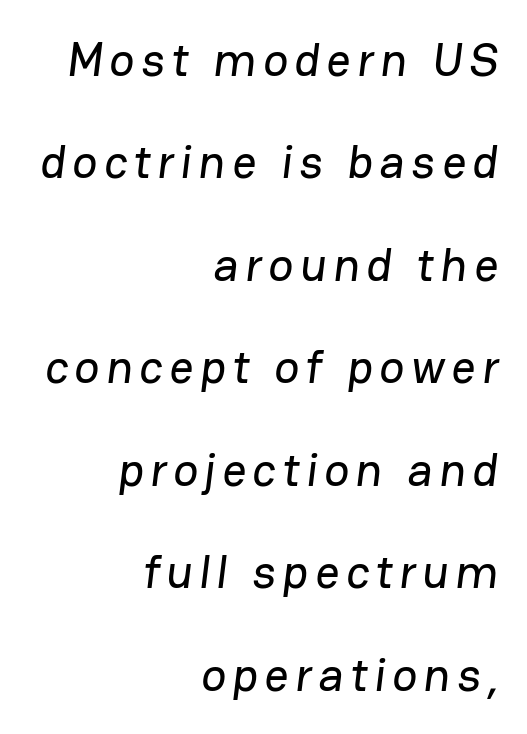
{"serif": "no", "width": "normal", "stroke_contrast": "low", "x_height": "medium", "monospaced": "no", "underline": "no", "align": "right", "line_spacing": "loose", "line_spacing_ratio": 2.18, "glyph_px": 47}
